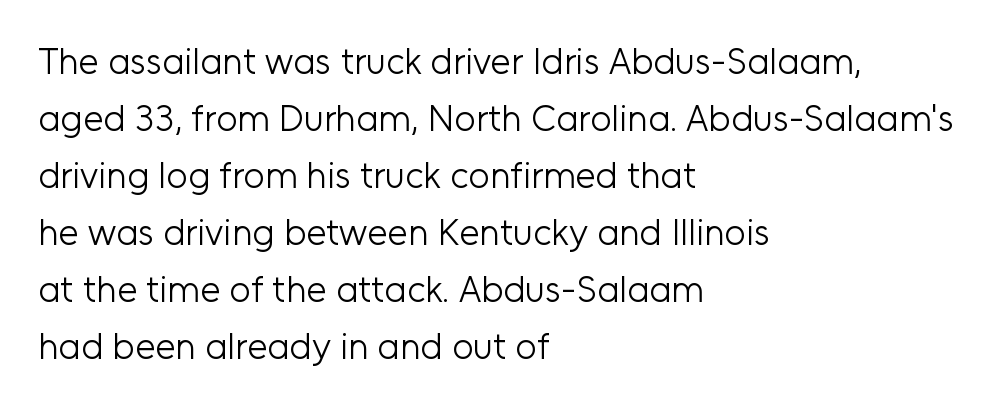
{"serif": "no", "italic": "no", "bold": "no", "weight": "light", "width": "normal", "stroke_contrast": "low", "x_height": "medium", "monospaced": "no", "underline": "no", "align": "left", "line_spacing": "normal", "line_spacing_ratio": 1.54, "letter_spacing": "normal", "letter_spacing_em": 0.0, "glyph_px": 37}
